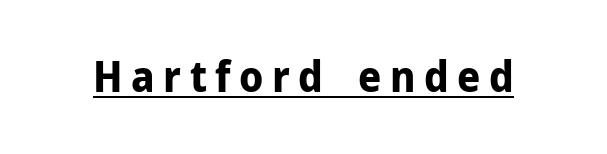
Q: Is the text bold? A: Yes.
Q: Is the text italic (slanted)? A: No, it is upright.
Q: Is the typeface a serif or a sans-serif typeface? A: Sans-serif.
Q: Is the text underlined? A: Yes.
Q: Is the spacing between letters normal or unusually wide? A: Unusually wide.
Q: Width (condensed, normal, or wide)? A: Normal.
Q: Stroke contrast? A: Low.
Q: x-height? A: Medium.
Q: Monospaced? A: No.
